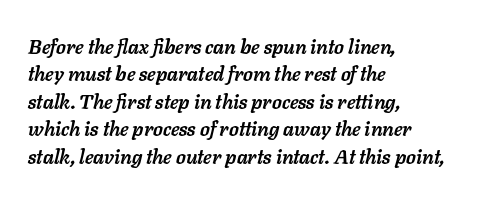
{"italic": "yes", "lean": "right", "slant_degrees": 11, "bold": "yes", "underline": "no", "align": "left", "line_spacing": "normal", "line_spacing_ratio": 1.37, "letter_spacing": "normal", "letter_spacing_em": 0.0, "glyph_px": 20}
